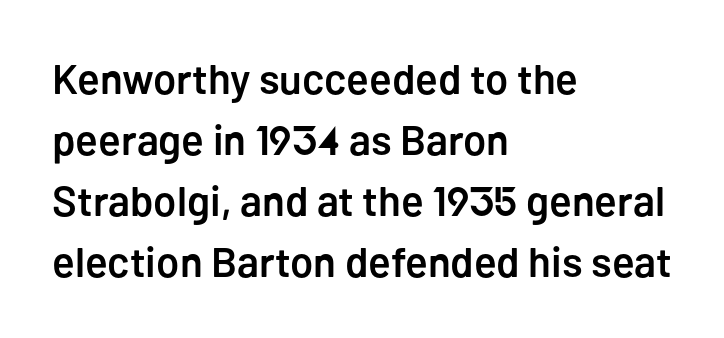
The image shows 42 px semibold sans-serif type, upright; set left-aligned, normal line spacing (1.45x), normal letter spacing, not underlined; low stroke contrast and a medium x-height.
